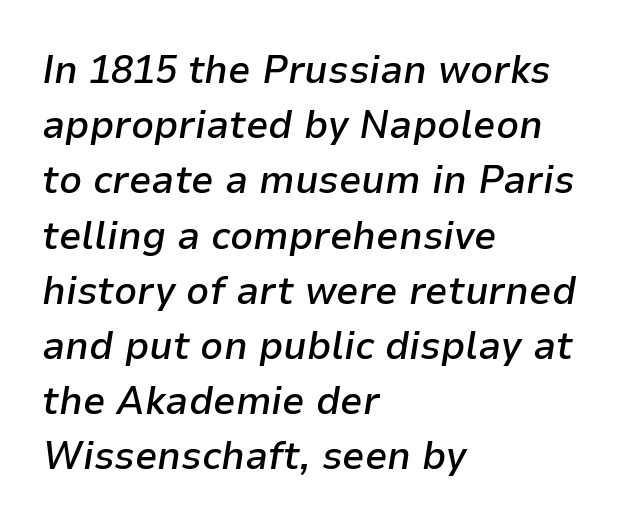
Students, observe: this is what conventionally led text looks like. Only glyphs here, with clear space below each row. Between one letter and the next there's only the usual sliver of space. Slanted lettering throughout. Where is the straight margin? On the left. Set as a demibold, roughly 600 on the weight scale.
